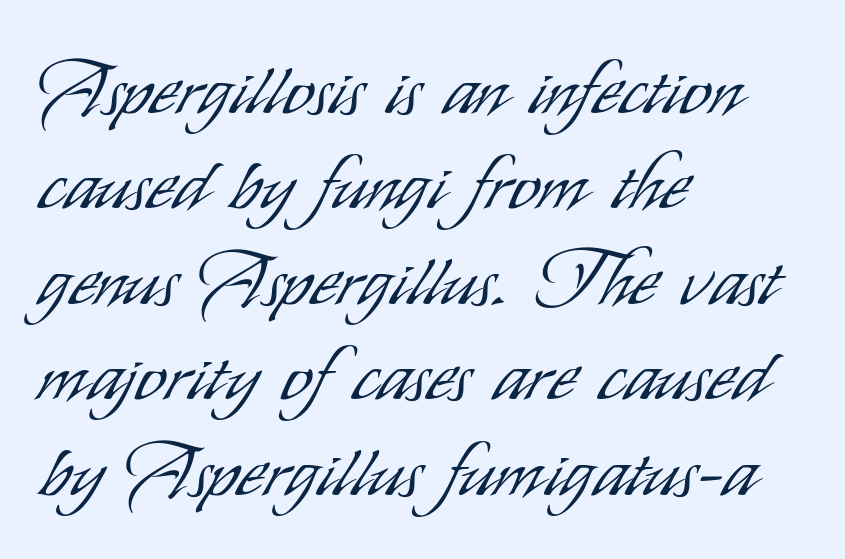
The image shows 77 px light, condensed sans-serif type; set left-aligned, line spacing 1.24x, normal letter spacing, not underlined; low stroke contrast and a small x-height.
